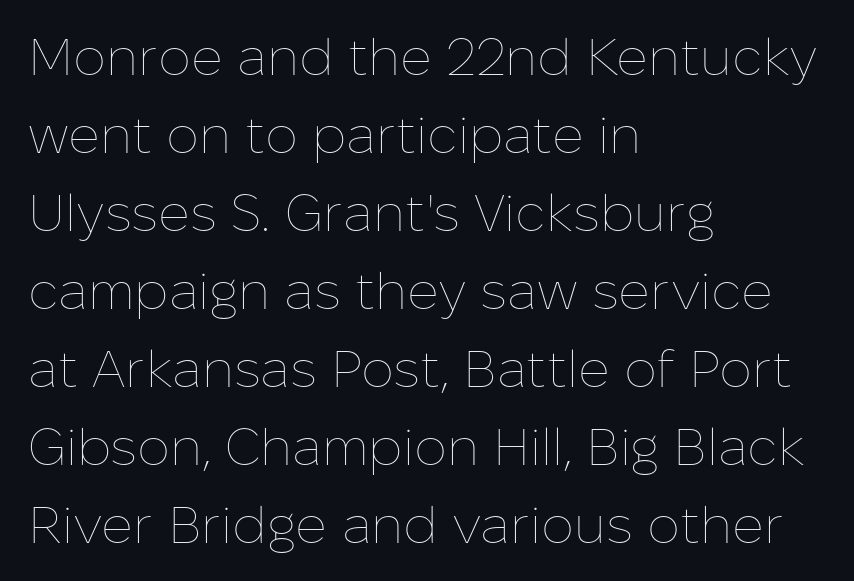
Q: Is the text bold? A: No.
Q: Is the text italic (slanted)? A: No, it is upright.
Q: Is the text underlined? A: No.
Q: How is the paragraph aligned? A: Left-aligned.
Q: Is the spacing between letters normal or unusually wide? A: Normal.
Q: Is the spacing between lines tight, normal or loose? A: Normal.
Q: Width (condensed, normal, or wide)? A: Normal.
Q: Stroke contrast? A: Low.
Q: x-height? A: Medium.
Q: Monospaced? A: No.
